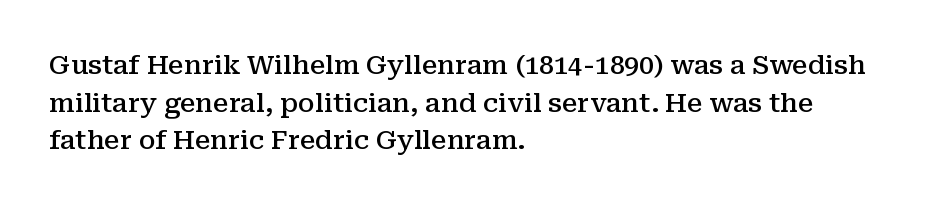
Q: Is the text bold? A: Semi-bold.
Q: Is the text italic (slanted)? A: No, it is upright.
Q: Is the text underlined? A: No.
Q: How is the paragraph aligned? A: Left-aligned.
Q: Is the spacing between letters normal or unusually wide? A: Normal.
Q: Is the spacing between lines tight, normal or loose? A: Normal.
